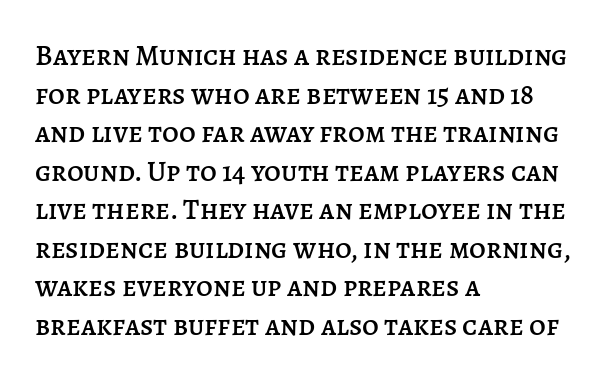
The image shows 29 px text type, upright; set left-aligned, normal line spacing (1.33x), normal letter spacing, not underlined; low stroke contrast and a large x-height.
